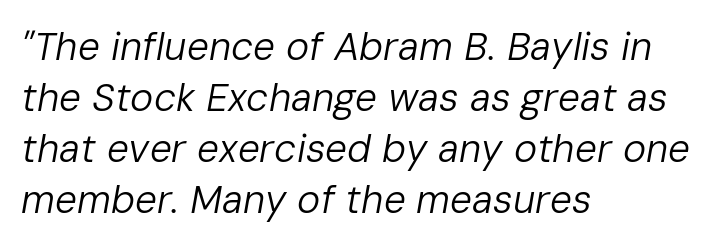
Q: Is the text bold? A: No.
Q: Is the text italic (slanted)? A: Yes, it leans right by about 10 degrees.
Q: Is the text underlined? A: No.
Q: How is the paragraph aligned? A: Left-aligned.
Q: Is the spacing between letters normal or unusually wide? A: Normal.
Q: Is the spacing between lines tight, normal or loose? A: Normal.
Q: Width (condensed, normal, or wide)? A: Normal.
Q: Stroke contrast? A: Low.
Q: x-height? A: Medium.
Q: Monospaced? A: No.
